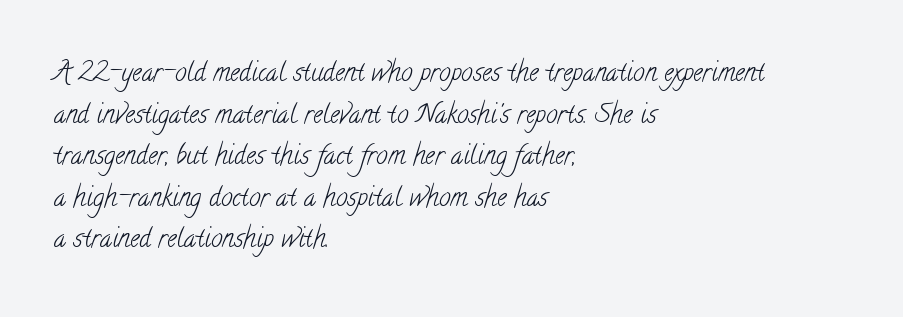
The image shows 26 px text type; set left-aligned, normal line spacing (1.6x), normal letter spacing, not underlined.
